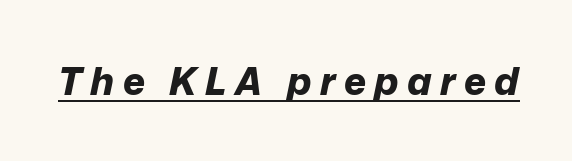
The letters are spread apart with noticeably loose tracking. Each letter keeps its own natural width here, so spacing adapts to shape. The text carries the slant typical of an italic or oblique font. Pretty heavy lettering here — definitely bold.
